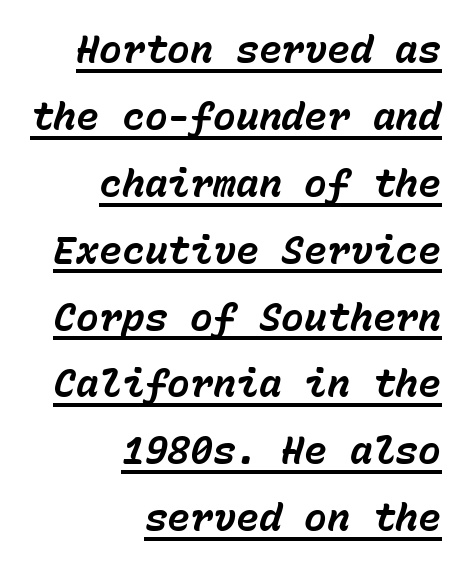
The sample's only ornament is a line tracing under the words. Every row of glyphs terminates at an identical x-position on the right. This sample has the even, mechanical cadence of fixed-width lettering. Slant detected: the letters are inclined. Does the weight exceed regular? Yes, all the way to bold. Does extra space separate the letters? No, they use regular spacing.
